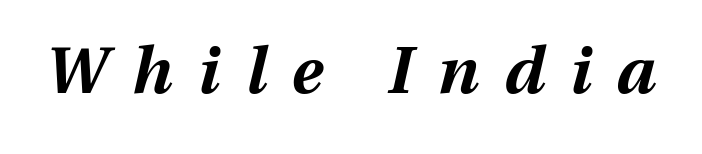
The image shows 65 px bold type, italic (leaning right); set unusually wide letter spacing (+0.39 em), not underlined; medium stroke contrast and a medium x-height.
